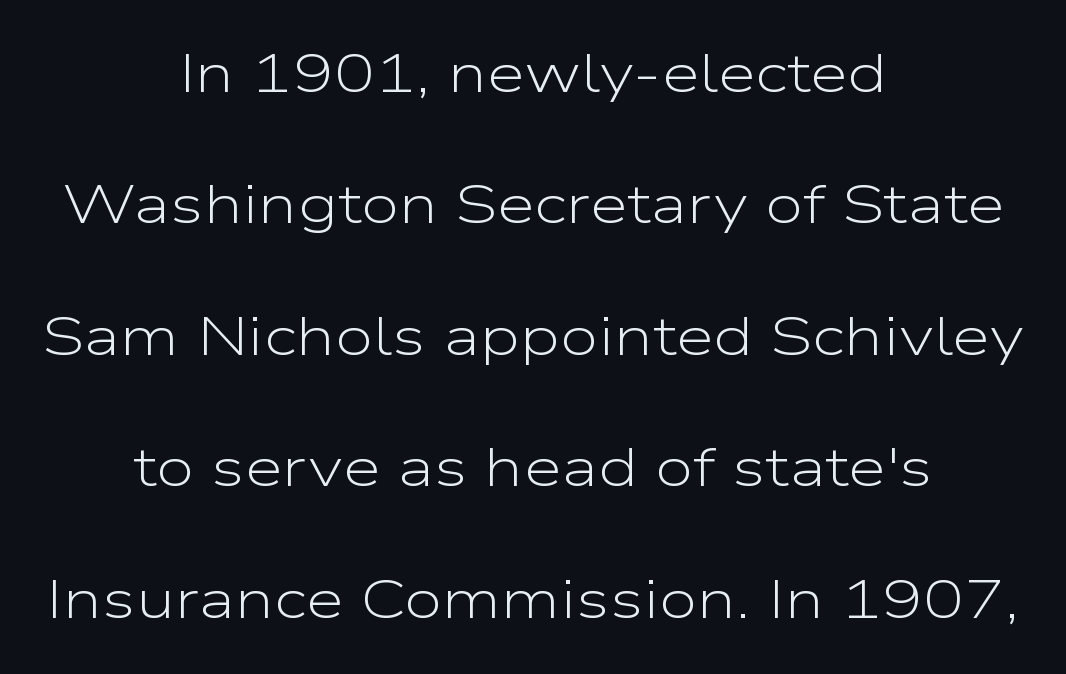
{"serif": "no", "italic": "no", "bold": "no", "weight": "light", "width": "wide", "stroke_contrast": "low", "x_height": "medium", "monospaced": "no", "underline": "no", "align": "center", "line_spacing": "loose", "line_spacing_ratio": 2.39, "letter_spacing": "normal", "letter_spacing_em": 0.0, "glyph_px": 55}
